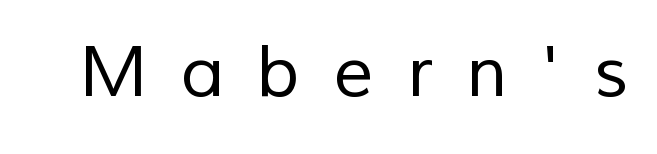
Look at the bottom of the vertical strokes: they stop flat, with no serifs. Spacing verdict: proportional, widths tailored to each character. The face used here is rendered with a markedly widened letterfit. Plain, unruled lines of type.
